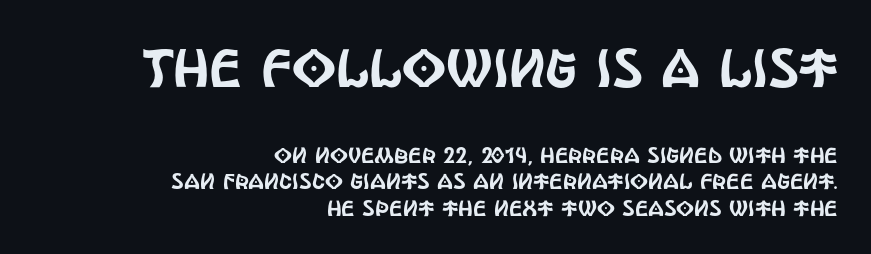
The image shows 54 px condensed sans-serif type, upright; set right-aligned, line spacing 1.2x, normal letter spacing, not underlined; the first (top) block is 2.45x larger; a large x-height.
